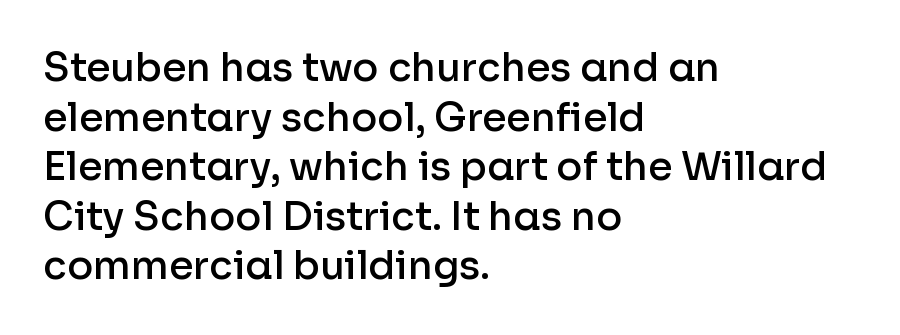
In terms of posture, this sample is upright. Compared with a centered layout, this one pins lines to the left instead. These words are printed semibold, heavier than regular yet not bold. Short note: letters normally spaced. This sample uses a sans-serif face. Descender tails drop into unmarked territory.
